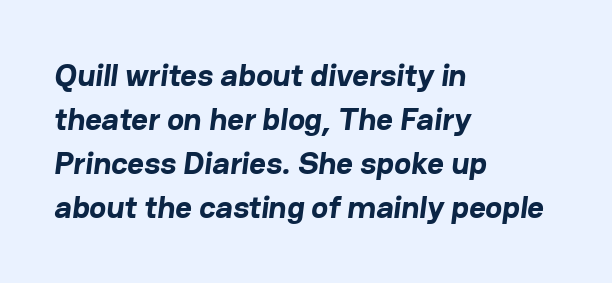
The image shows 32 px bold sans-serif type; set left-aligned, normal line spacing (1.38x), normal letter spacing, not underlined; low stroke contrast and a medium x-height.
